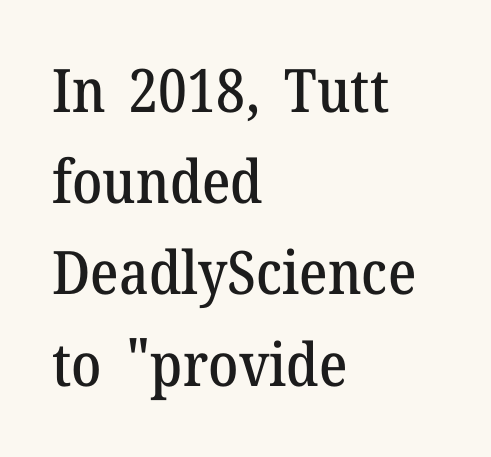
The image shows 60 px serif type, upright; set left-aligned, normal line spacing (1.52x), normal letter spacing, not underlined; medium stroke contrast and a medium x-height.
